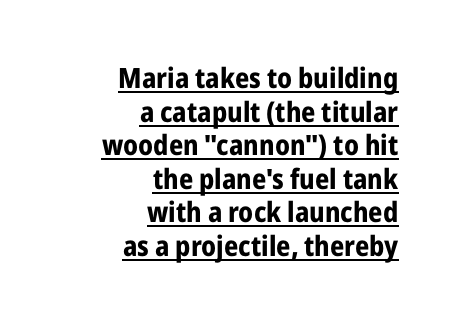
Q: Is the text bold? A: Yes.
Q: Is the text italic (slanted)? A: No, it is upright.
Q: Is the typeface a serif or a sans-serif typeface? A: Sans-serif.
Q: Is the text underlined? A: Yes.
Q: How is the paragraph aligned? A: Right-aligned.
Q: Is the spacing between letters normal or unusually wide? A: Normal.
Q: Width (condensed, normal, or wide)? A: Condensed.
Q: Stroke contrast? A: Low.
Q: x-height? A: Medium.
Q: Monospaced? A: No.
